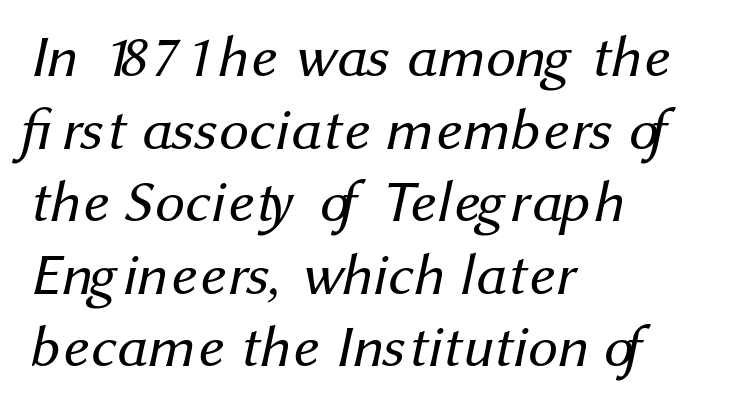
The image shows 59 px regular-weight sans-serif type; set left-aligned, line spacing 1.23x, normal letter spacing, not underlined; medium stroke contrast and a medium x-height.
